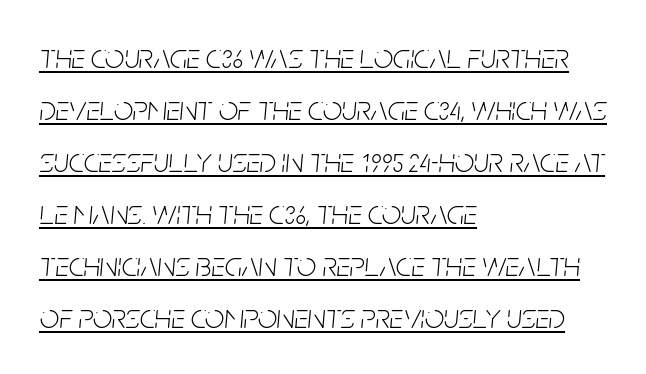
Q: Is the text bold? A: No.
Q: Is the text italic (slanted)? A: Yes, it leans right by about 5 degrees.
Q: Is the text underlined? A: Yes.
Q: How is the paragraph aligned? A: Left-aligned.
Q: Is the spacing between letters normal or unusually wide? A: Normal.
Q: Is the spacing between lines tight, normal or loose? A: Normal.
Q: Width (condensed, normal, or wide)? A: Condensed.
Q: Stroke contrast? A: Low.
Q: x-height? A: Large.
Q: Monospaced? A: No.
